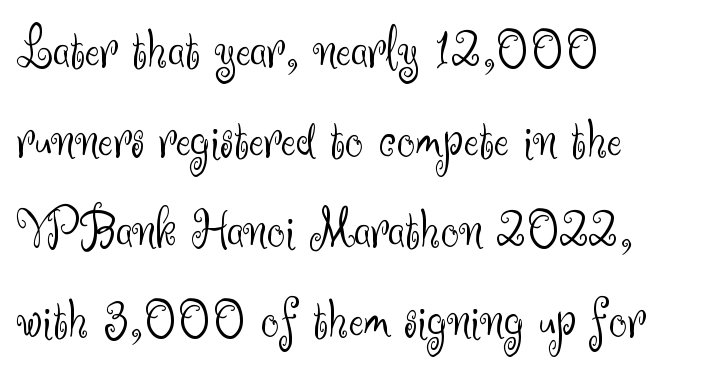
The image shows 57 px light sans-serif type, upright; set left-aligned, normal line spacing (1.58x), normal letter spacing, not underlined; medium stroke contrast and a small x-height.
